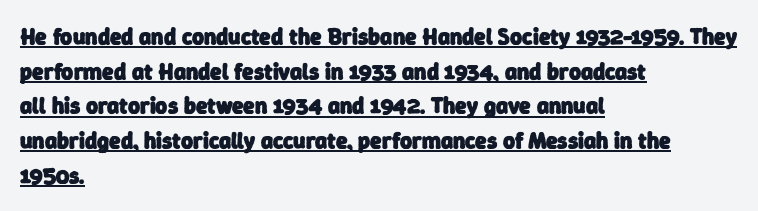
{"bold": "yes", "underline": "yes", "align": "left", "line_spacing": "normal", "line_spacing_ratio": 1.51, "letter_spacing": "normal", "letter_spacing_em": 0.0, "glyph_px": 23}
